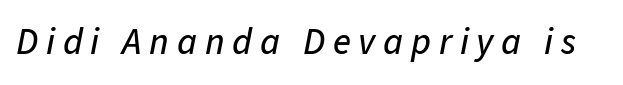
The string is rendered with underlining switched off. Tracking value appears strongly positive — letters spread wide. The font's italic variant was chosen for this text. Each letter keeps its own natural width here, so spacing adapts to shape.
